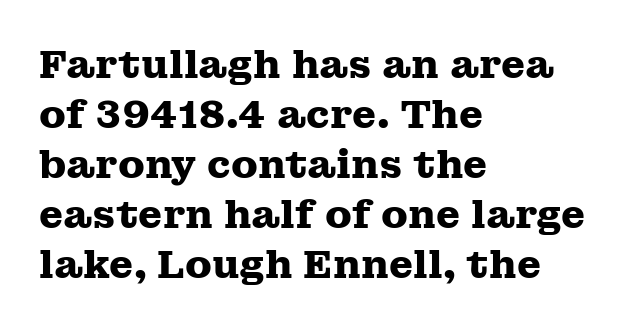
Q: Is the text bold? A: Yes.
Q: Is the text italic (slanted)? A: No, it is upright.
Q: Is the typeface a serif or a sans-serif typeface? A: Serif.
Q: Is the text underlined? A: No.
Q: How is the paragraph aligned? A: Left-aligned.
Q: Is the spacing between letters normal or unusually wide? A: Normal.
Q: Is the spacing between lines tight, normal or loose? A: Normal.
Q: Width (condensed, normal, or wide)? A: Wide.
Q: Stroke contrast? A: Medium.
Q: x-height? A: Medium.
Q: Monospaced? A: No.
